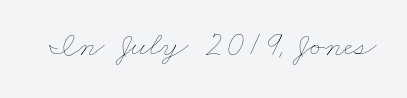
{"bold": "no", "weight": "thin", "width": "wide", "stroke_contrast": "low", "x_height": "small", "monospaced": "no", "underline": "no", "letter_spacing": "normal", "letter_spacing_em": 0.0, "glyph_px": 35}
